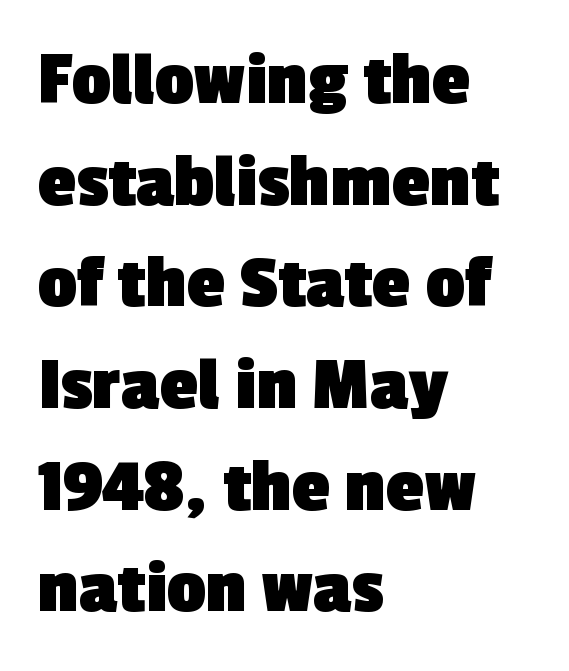
Q: Is the text bold? A: Yes.
Q: Is the typeface a serif or a sans-serif typeface? A: Sans-serif.
Q: Is the text underlined? A: No.
Q: How is the paragraph aligned? A: Left-aligned.
Q: Is the spacing between letters normal or unusually wide? A: Normal.
Q: Is the spacing between lines tight, normal or loose? A: Normal.
Q: Width (condensed, normal, or wide)? A: Normal.
Q: x-height? A: Medium.
Q: Monospaced? A: No.
